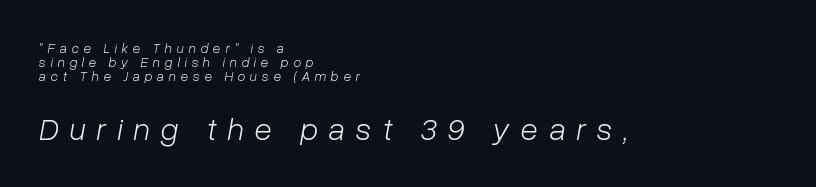
Q: Is the text bold? A: No.
Q: Is the text italic (slanted)? A: Yes, it leans right by about 10 degrees.
Q: Is the text underlined? A: No.
Q: How is the paragraph aligned? A: Left-aligned.
Q: Is the spacing between letters normal or unusually wide? A: Unusually wide.
Q: Is the spacing between lines tight, normal or loose? A: Tight.
Q: Which block of text is set in a larger size, the first (top) or the second (bottom)? A: The second (bottom) one.
Q: Width (condensed, normal, or wide)? A: Normal.
Q: Stroke contrast? A: Low.
Q: x-height? A: Medium.
Q: Monospaced? A: No.
